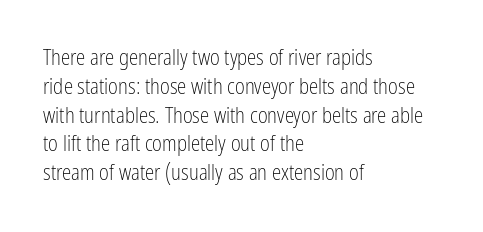
Q: Is the text bold? A: No.
Q: Is the text italic (slanted)? A: No, it is upright.
Q: Is the text underlined? A: No.
Q: How is the paragraph aligned? A: Left-aligned.
Q: Is the spacing between letters normal or unusually wide? A: Normal.
Q: Is the spacing between lines tight, normal or loose? A: Normal.
